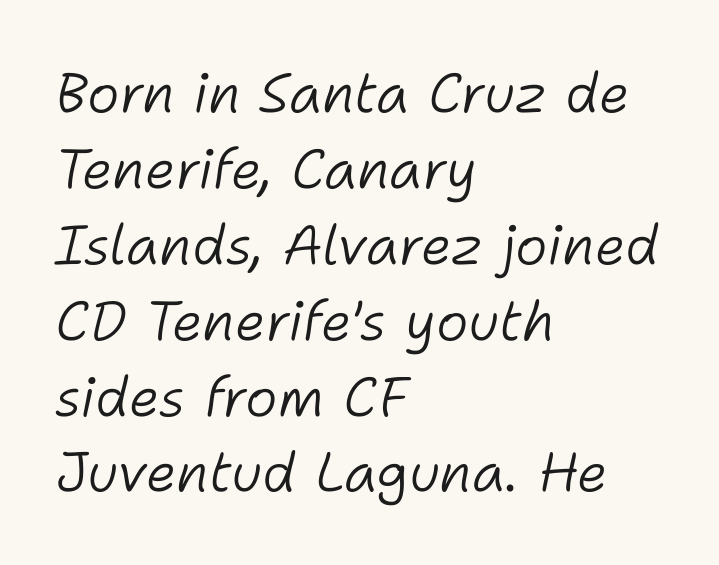
{"italic": "yes", "lean": "right", "slant_degrees": 11, "bold": "no", "weight": "light", "width": "normal", "stroke_contrast": "low", "x_height": "medium", "monospaced": "no", "underline": "no", "align": "left", "line_spacing": "normal", "line_spacing_ratio": 1.38, "letter_spacing": "normal", "letter_spacing_em": 0.0, "glyph_px": 55}
